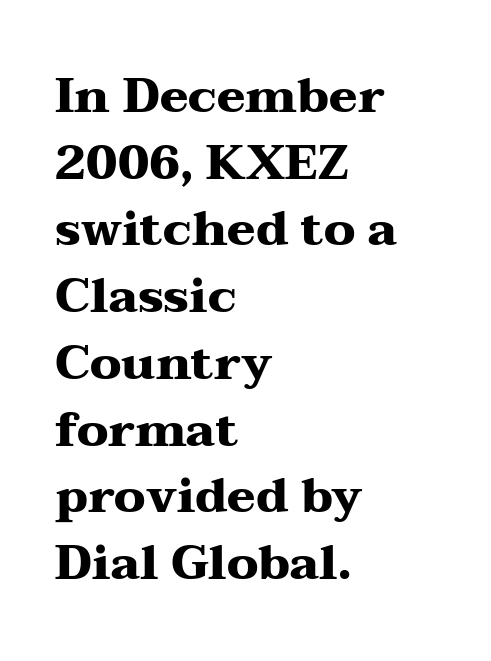
Q: Is the text bold? A: Yes.
Q: Is the text italic (slanted)? A: No, it is upright.
Q: Is the typeface a serif or a sans-serif typeface? A: Serif.
Q: Is the text underlined? A: No.
Q: How is the paragraph aligned? A: Left-aligned.
Q: Is the spacing between letters normal or unusually wide? A: Normal.
Q: Is the spacing between lines tight, normal or loose? A: Normal.
Q: Width (condensed, normal, or wide)? A: Wide.
Q: Stroke contrast? A: Medium.
Q: x-height? A: Medium.
Q: Monospaced? A: No.
